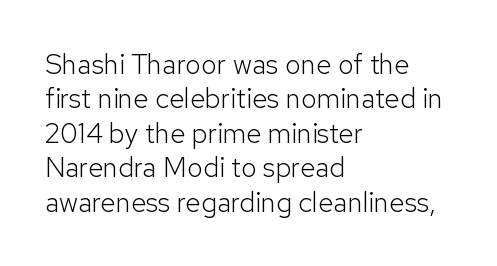
The image shows 28 px light sans-serif type, upright; set left-aligned, line spacing 1.23x, normal letter spacing, not underlined; low stroke contrast and a medium x-height.
